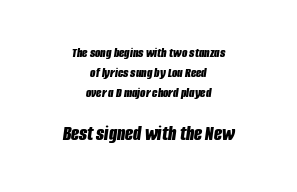
How are the letters spaced? Ordinarily, with no added tracking. The typography opts for an oblique posture over an upright one. Quick note: underline off. The rendering positions every line midway between the sides.
